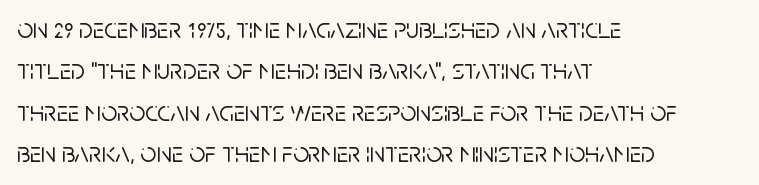
Q: Is the text italic (slanted)? A: No, it is upright.
Q: Is the typeface a serif or a sans-serif typeface? A: Sans-serif.
Q: Is the text underlined? A: No.
Q: How is the paragraph aligned? A: Left-aligned.
Q: Is the spacing between letters normal or unusually wide? A: Normal.
Q: Is the spacing between lines tight, normal or loose? A: Normal.
Q: Width (condensed, normal, or wide)? A: Normal.
Q: Stroke contrast? A: Low.
Q: x-height? A: Large.
Q: Monospaced? A: No.
